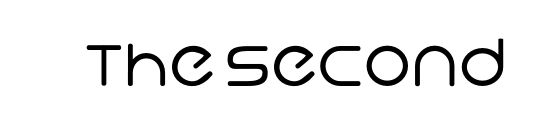
{"serif": "no", "bold": "no", "weight": "regular", "width": "normal", "stroke_contrast": "low", "x_height": "large", "monospaced": "no", "underline": "no", "letter_spacing": "normal", "letter_spacing_em": 0.0, "glyph_px": 65}
